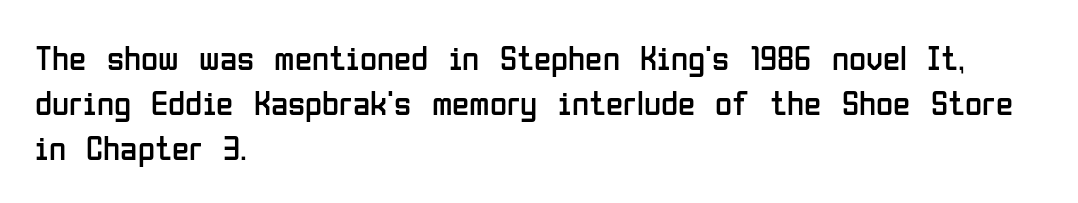
Q: Is the text bold? A: No.
Q: Is the text italic (slanted)? A: No, it is upright.
Q: Is the typeface a serif or a sans-serif typeface? A: Sans-serif.
Q: Is the text underlined? A: No.
Q: How is the paragraph aligned? A: Left-aligned.
Q: Is the spacing between letters normal or unusually wide? A: Normal.
Q: Is the spacing between lines tight, normal or loose? A: Normal.
Q: Width (condensed, normal, or wide)? A: Condensed.
Q: Stroke contrast? A: Low.
Q: x-height? A: Medium.
Q: Monospaced? A: No.
